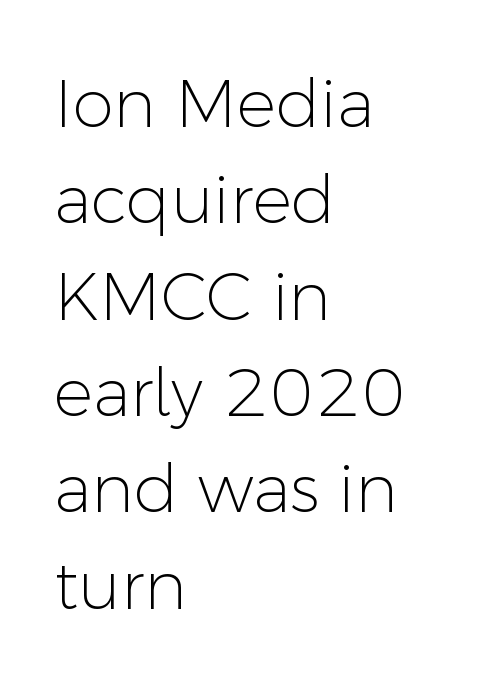
Varying glyph widths throughout — classic text-font behaviour. The weight would be labelled regular, book, light, or lighter still. Descenders are the only things crossing below the line. Typeset ragged right — the left edge is the straight one. The gaps between neighbouring characters are ordinary and unremarkable. Nope, no serifs anywhere on these letters.
